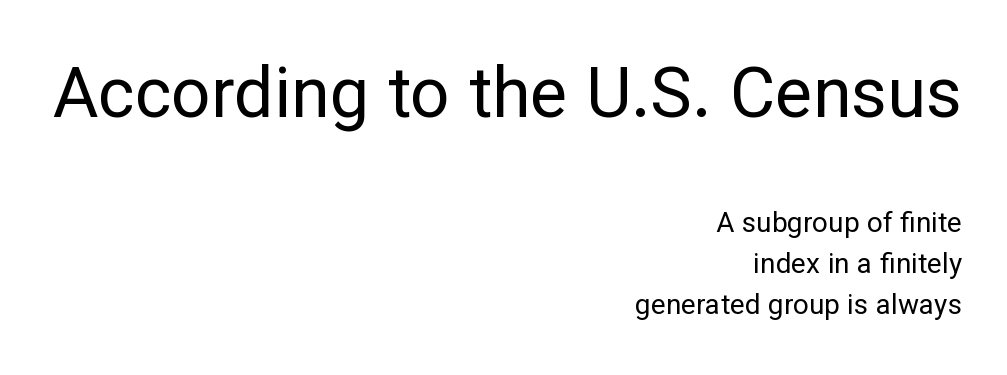
The image shows 70 px regular-weight sans-serif type, upright; set right-aligned, normal line spacing (1.46x), normal letter spacing, not underlined; the first (top) block is 2.5x larger; low stroke contrast and a medium x-height.
